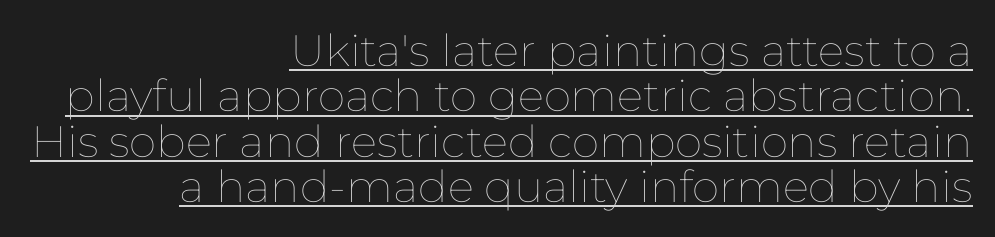
The passage shown is typed in a proportional face where columns would drift. Quick note: not italic, upright. Successive baselines arrive quickly, one right under another. This is not heavy type; no bold has been used. Inter-character spacing is left at the font's built-in metrics.
